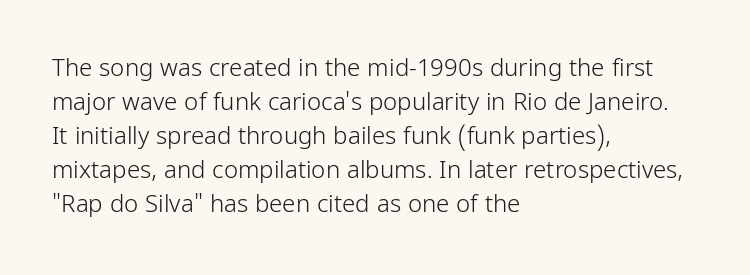
Just letters on the line, the space beneath them empty. The lines sit at an ordinary, default distance from one another. Reading down the block, your eye returns to a fixed left position each line. Think standard paragraph weight, or any step lighter than that.
